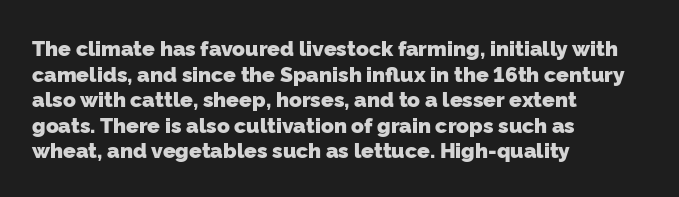
Does extra space separate the letters? No, they use regular spacing. The rendering anchors every line to the left-hand side. The baseline area is clear. Heavy-handed strokes throughout: this text is bold.
